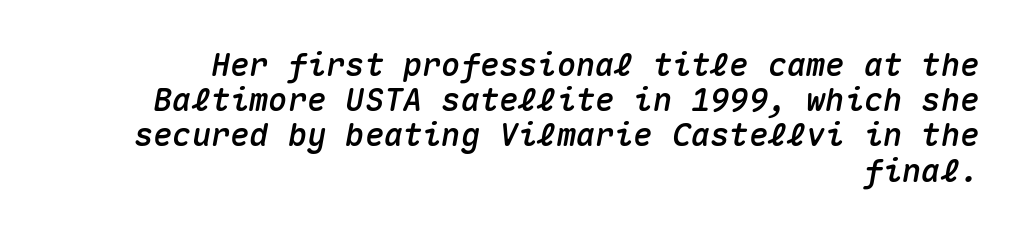
{"italic": "yes", "lean": "right", "slant_degrees": 10, "width": "normal", "stroke_contrast": "medium", "x_height": "medium", "monospaced": "yes", "underline": "no", "align": "right", "line_spacing": "tight", "line_spacing_ratio": 1.1, "letter_spacing": "normal", "letter_spacing_em": 0.0, "glyph_px": 32}
